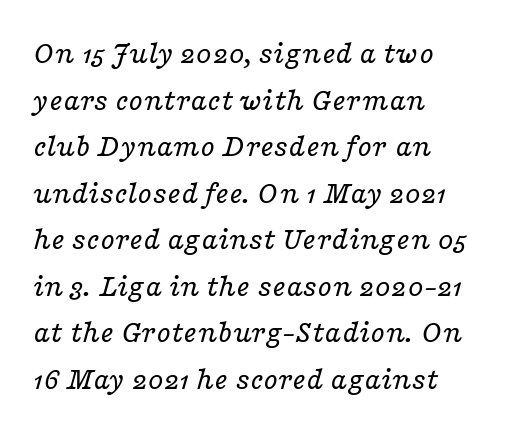
Looks like regular typesetting: each glyph gets only the width it needs. Default kerning and tracking; the words read as compact shapes. Weight: regular or lighter. Slanted lettering throughout. Typographically, this falls in the serif category.
